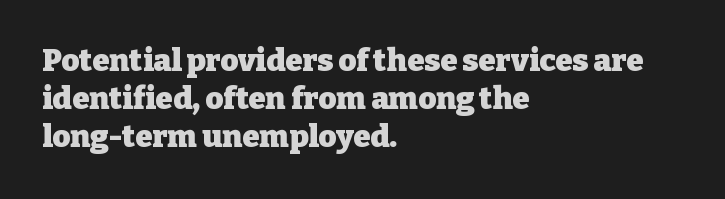
{"serif": "yes", "italic": "no", "bold": "yes", "weight": "heavy", "width": "normal", "stroke_contrast": "low", "x_height": "medium", "monospaced": "no", "underline": "no", "align": "left", "line_spacing_ratio": 1.23, "letter_spacing": "normal", "letter_spacing_em": 0.0, "glyph_px": 31}
